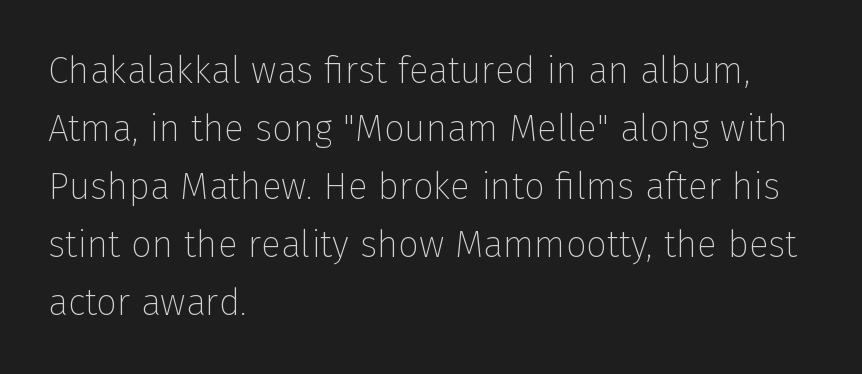
Proportional: the letters do not fall into vertical columns. The letters look calm and open, with moderate or lighter stems. The paragraph shown leans on its left margin. Quick note: interline space is typical. The passage shown has conventional tracking throughout. A roman cut, with each character standing at attention.
